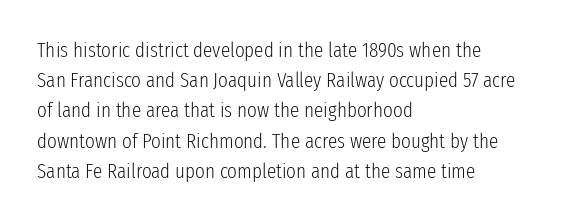
The image shows 21 px text type, upright; set left-aligned, normal line spacing (1.44x), normal letter spacing, not underlined.
